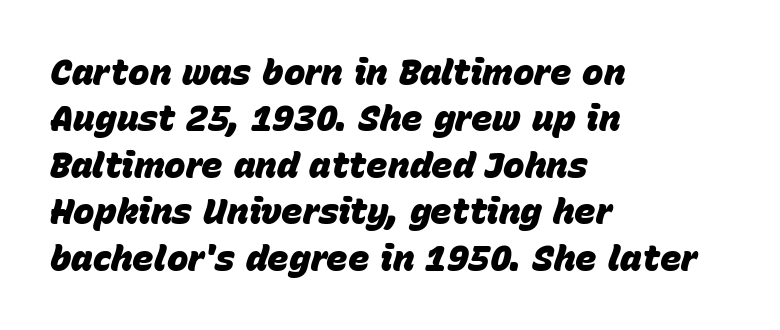
Typeset ragged right — the left edge is the straight one. The tracking reads as untouched default to a designer's eye. The glyphs have the mass of a bold cut. The string is rendered with underlining switched off. Varying glyph widths throughout — classic text-font behaviour.
